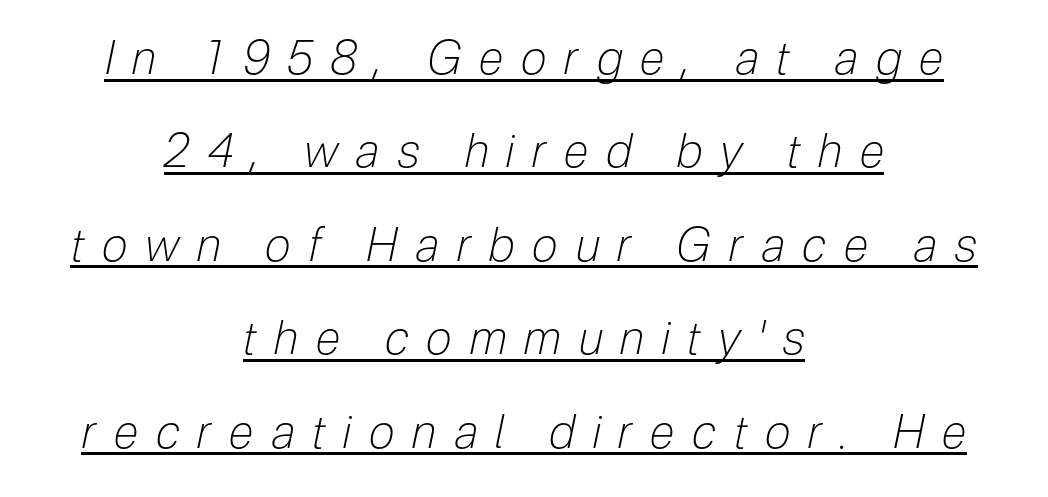
{"italic": "yes", "lean": "right", "slant_degrees": 12, "bold": "no", "weight": "light", "width": "condensed", "stroke_contrast": "low", "x_height": "medium", "monospaced": "no", "underline": "yes", "align": "center", "line_spacing": "loose", "line_spacing_ratio": 2.03, "letter_spacing": "wide", "letter_spacing_em": 0.39, "glyph_px": 46}
